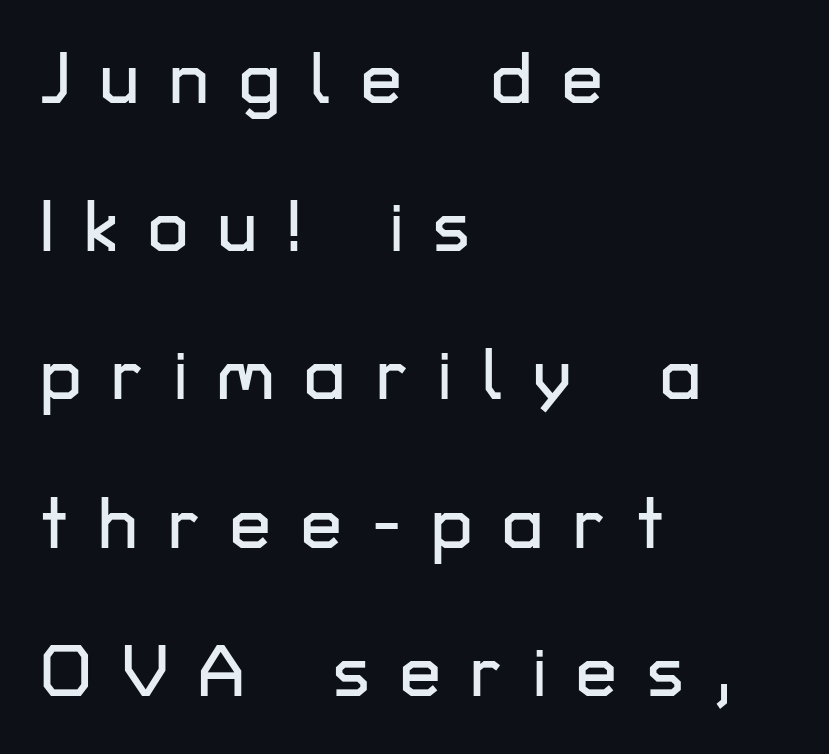
{"serif": "no", "italic": "no", "width": "normal", "stroke_contrast": "low", "x_height": "medium", "monospaced": "no", "underline": "no", "align": "left", "line_spacing": "loose", "line_spacing_ratio": 2.03, "letter_spacing": "wide", "letter_spacing_em": 0.41, "glyph_px": 73}
